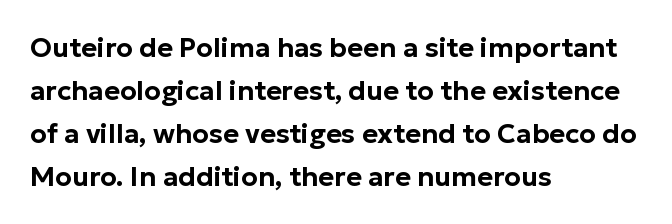
Q: Is the text italic (slanted)? A: No, it is upright.
Q: Is the text underlined? A: No.
Q: How is the paragraph aligned? A: Left-aligned.
Q: Is the spacing between letters normal or unusually wide? A: Normal.
Q: Is the spacing between lines tight, normal or loose? A: Normal.
